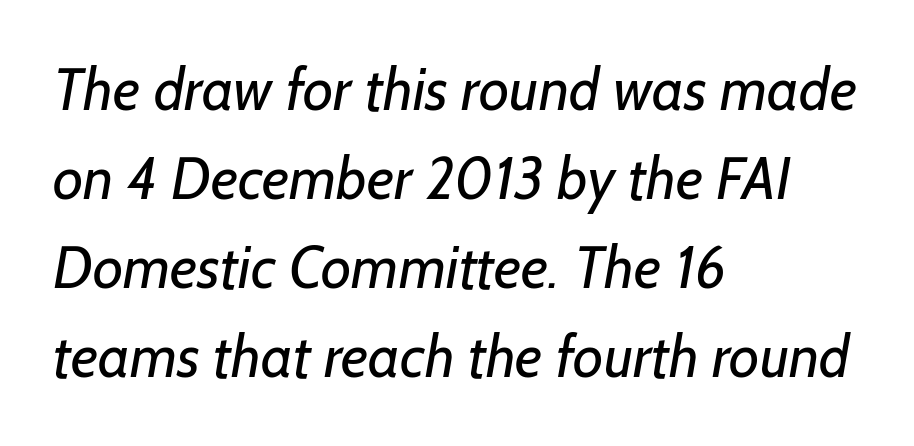
Think of a printed novel: that variable character pitch is what you see here. Grotesque or geometric, the face here clearly has no serifs. The setting favours the left margin, as ordinary paragraphs usually do. Vertical stems look standard width or narrower in stroke. The line-height multiplier appears to be the usual default. Short note: letters normally spaced.
